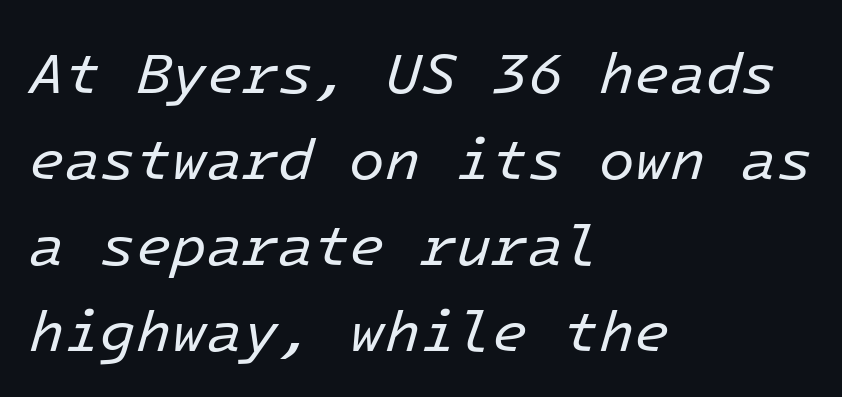
{"italic": "yes", "lean": "right", "slant_degrees": 16, "bold": "no", "weight": "regular", "width": "normal", "stroke_contrast": "low", "x_height": "medium", "monospaced": "yes", "underline": "no", "align": "left", "line_spacing": "normal", "line_spacing_ratio": 1.48, "letter_spacing": "normal", "letter_spacing_em": 0.0, "glyph_px": 58}
